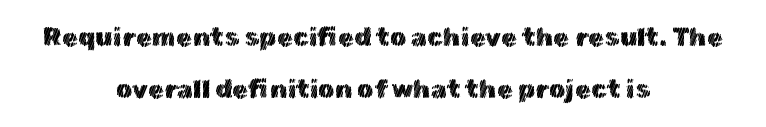
{"italic": "no", "underline": "no", "align": "center", "line_spacing": "loose", "line_spacing_ratio": 2.01, "letter_spacing": "normal", "letter_spacing_em": 0.0, "glyph_px": 26}
